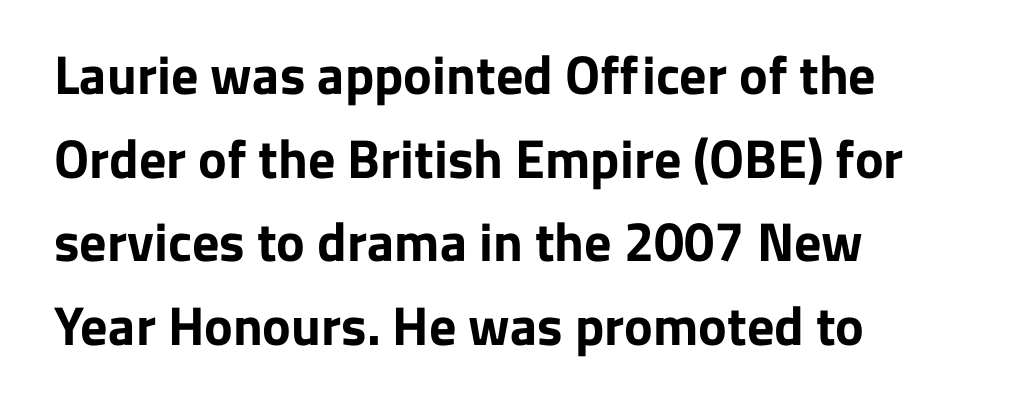
The image shows 54 px bold sans-serif type, upright; set left-aligned, normal line spacing (1.55x), normal letter spacing, not underlined; low stroke contrast and a medium x-height.
